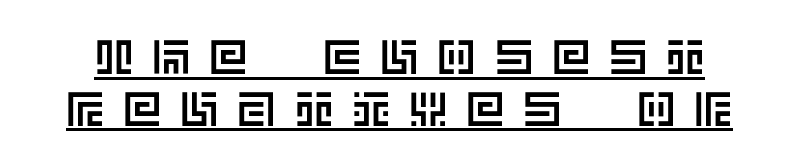
This sample uses expanded letter spacing, leaving extra air between glyphs. The string is rendered with underlining switched on. Leading: reduced. Characters remain perfectly vertical along every line.
